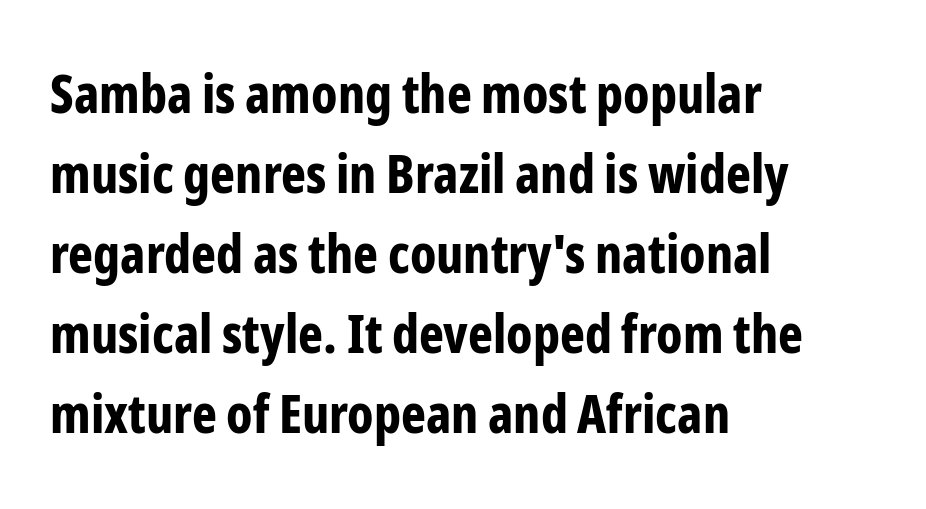
The image shows 53 px bold, condensed sans-serif type, upright; set left-aligned, normal line spacing (1.51x), normal letter spacing, not underlined; low stroke contrast and a medium x-height.
